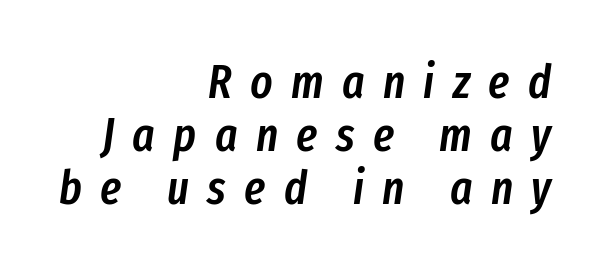
The image shows 47 px semibold, condensed type, italic (leaning right); set right-aligned, tight line spacing (1.13x), unusually wide letter spacing (+0.39 em), not underlined; low stroke contrast and a medium x-height.
